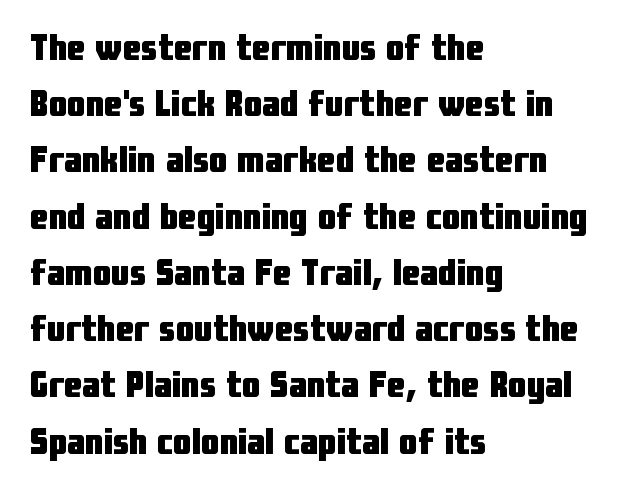
The image shows 37 px heavy, condensed sans-serif type, upright; set left-aligned, normal line spacing (1.52x), normal letter spacing, not underlined; low stroke contrast and a medium x-height.
